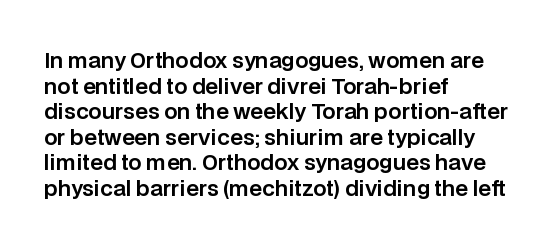
{"italic": "no", "underline": "no", "align": "left", "line_spacing_ratio": 1.22, "letter_spacing": "normal", "letter_spacing_em": 0.0, "glyph_px": 21}
